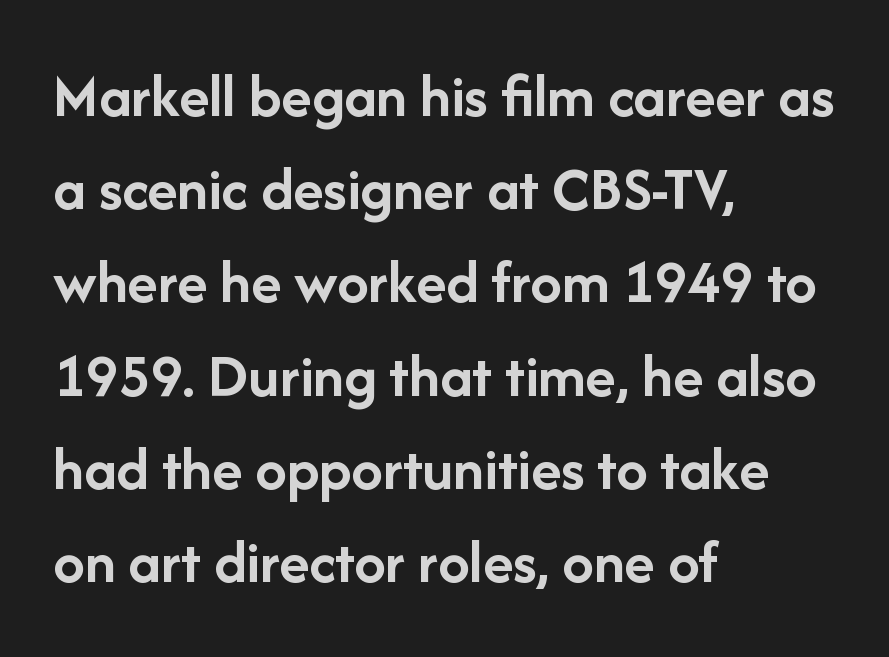
The designer went with a sans here, leaving each stem footless. Think of a printed novel: that variable character pitch is what you see here. The foot of each line stays bare and open. Quick note: not italic, upright.
